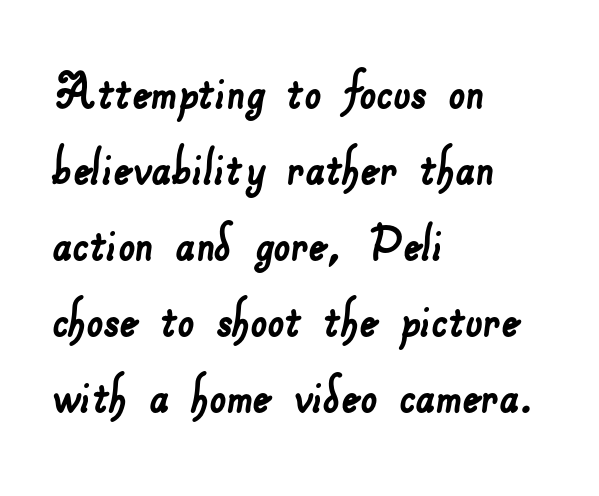
Q: Is the typeface a serif or a sans-serif typeface? A: Sans-serif.
Q: Is the text underlined? A: No.
Q: How is the paragraph aligned? A: Left-aligned.
Q: Is the spacing between letters normal or unusually wide? A: Normal.
Q: Is the spacing between lines tight, normal or loose? A: Normal.
Q: Width (condensed, normal, or wide)? A: Normal.
Q: Stroke contrast? A: Low.
Q: x-height? A: Small.
Q: Monospaced? A: No.
